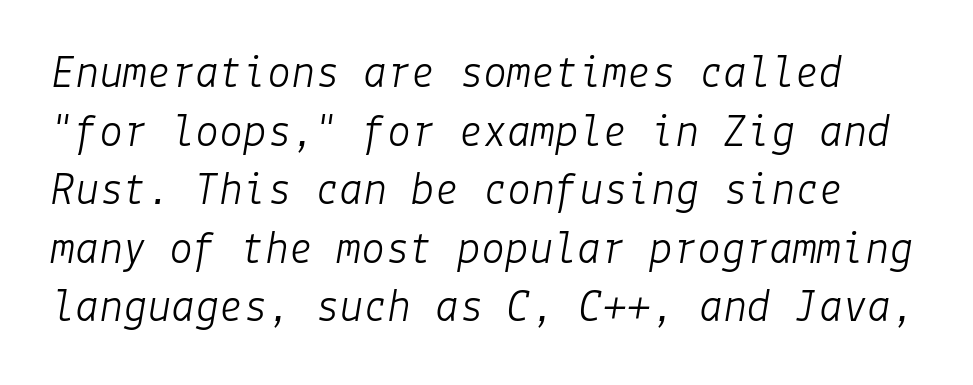
{"italic": "yes", "lean": "right", "slant_degrees": 9, "bold": "no", "weight": "light", "width": "normal", "stroke_contrast": "low", "x_height": "medium", "underline": "no", "line_spacing_ratio": 1.22, "letter_spacing": "normal", "letter_spacing_em": 0.0, "glyph_px": 48}
